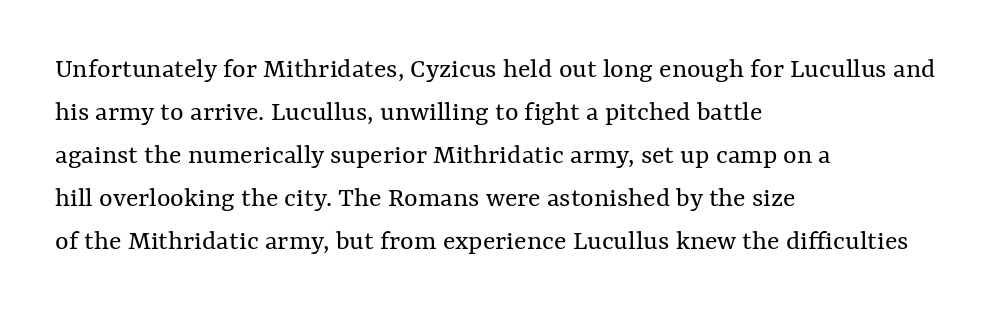
Has an underline been added? It has not. Proportional: the letters do not fall into vertical columns. The characters are drawn with everyday or finer stroke widths. Posture: vertical.
